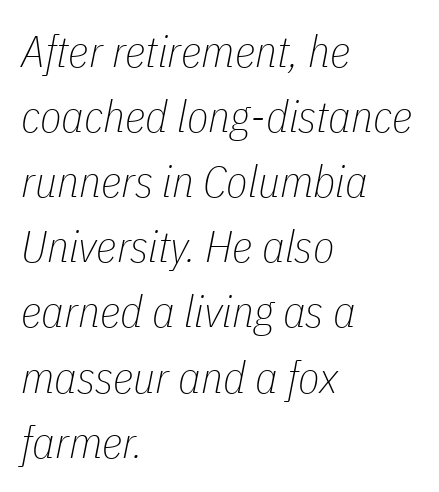
Nothing heavy about these letters — not bold at all. This rendering uses left alignment, leaving the right contour irregular. The type is set solid horizontally, with unmodified tracking. Varying glyph widths throughout — classic text-font behaviour. Rows of type keep a routine distance in the vertical direction.
